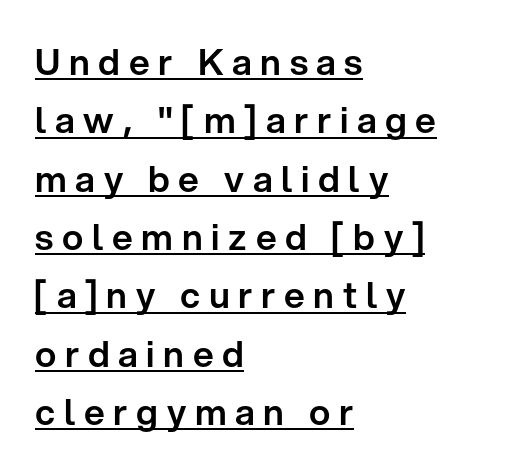
Q: Is the text italic (slanted)? A: No, it is upright.
Q: Is the typeface a serif or a sans-serif typeface? A: Sans-serif.
Q: Is the text underlined? A: Yes.
Q: How is the paragraph aligned? A: Left-aligned.
Q: Is the spacing between letters normal or unusually wide? A: Unusually wide.
Q: Is the spacing between lines tight, normal or loose? A: Normal.
Q: Width (condensed, normal, or wide)? A: Normal.
Q: Stroke contrast? A: Low.
Q: x-height? A: Medium.
Q: Monospaced? A: No.
